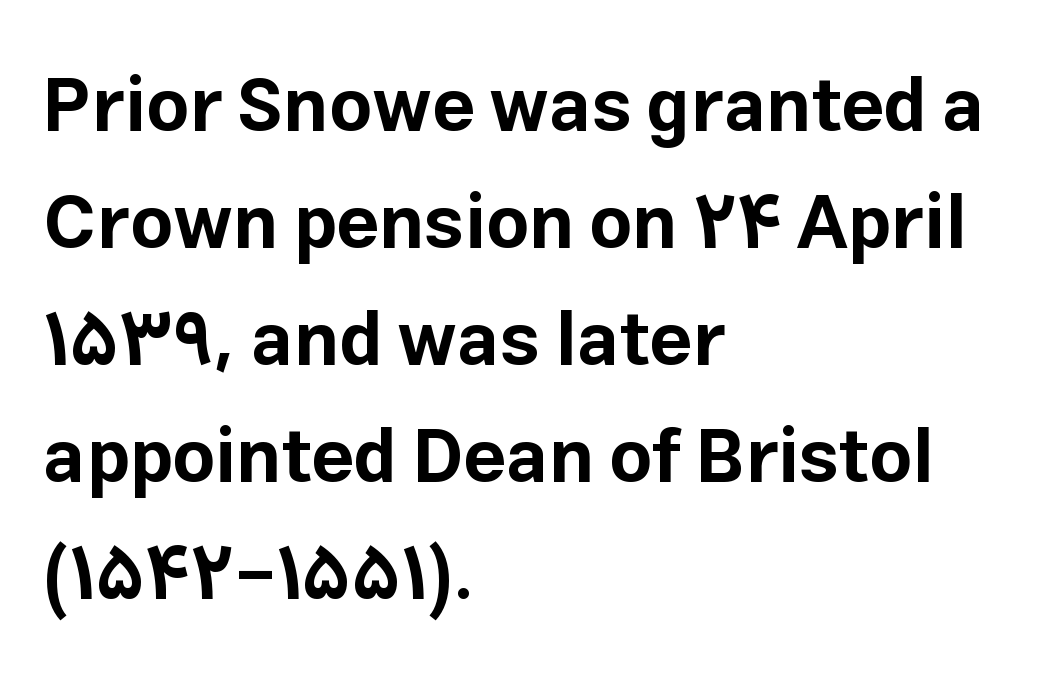
Q: Is the text bold? A: Yes.
Q: Is the text italic (slanted)? A: No, it is upright.
Q: Is the typeface a serif or a sans-serif typeface? A: Sans-serif.
Q: Is the text underlined? A: No.
Q: How is the paragraph aligned? A: Left-aligned.
Q: Is the spacing between letters normal or unusually wide? A: Normal.
Q: Is the spacing between lines tight, normal or loose? A: Normal.
Q: Width (condensed, normal, or wide)? A: Normal.
Q: Stroke contrast? A: Low.
Q: x-height? A: Medium.
Q: Monospaced? A: No.
